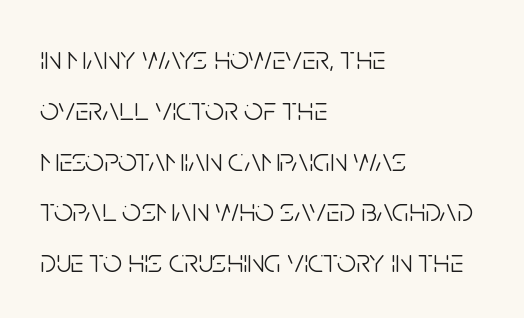
{"serif": "no", "italic": "no", "bold": "no", "weight": "light", "width": "condensed", "stroke_contrast": "low", "x_height": "large", "monospaced": "no", "underline": "no", "align": "left", "line_spacing": "normal", "line_spacing_ratio": 1.54, "letter_spacing": "normal", "letter_spacing_em": 0.0, "glyph_px": 33}
